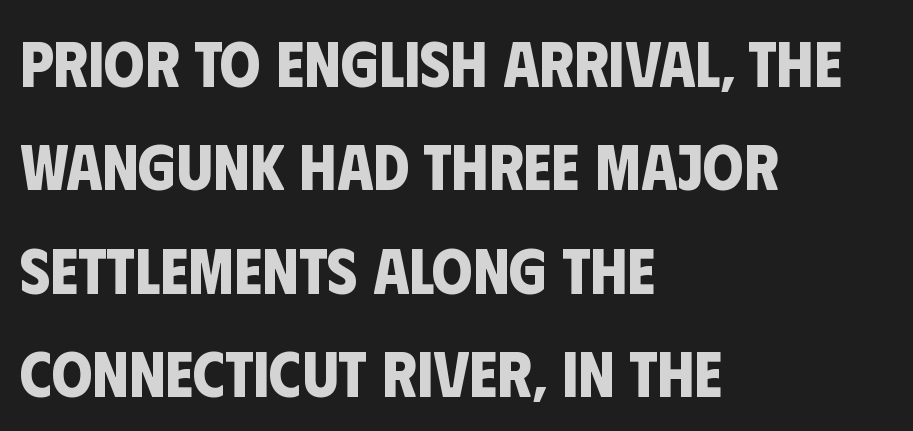
The image shows 65 px bold, condensed sans-serif type; set left-aligned, normal line spacing (1.59x), normal letter spacing, not underlined; low stroke contrast and a large x-height.
